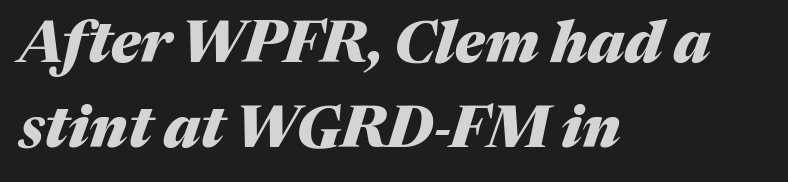
Strong, thick strokes mark this as bold type. Any mark beneath the type? The region is blank. Summary of vertical rhythm: regular, with standard interline spacing. Caption: standard tracking, unaltered.
